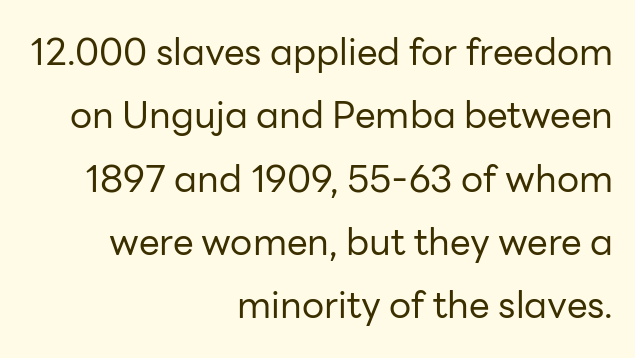
Q: Is the text bold? A: No.
Q: Is the text italic (slanted)? A: No, it is upright.
Q: Is the typeface a serif or a sans-serif typeface? A: Sans-serif.
Q: Is the text underlined? A: No.
Q: How is the paragraph aligned? A: Right-aligned.
Q: Is the spacing between letters normal or unusually wide? A: Normal.
Q: Width (condensed, normal, or wide)? A: Normal.
Q: Stroke contrast? A: Low.
Q: x-height? A: Medium.
Q: Monospaced? A: No.
